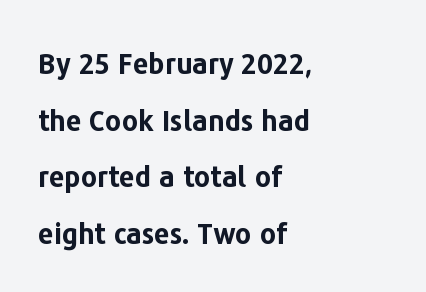
{"serif": "no", "italic": "no", "bold": "yes", "weight": "bold", "width": "normal", "stroke_contrast": "low", "x_height": "medium", "monospaced": "no", "underline": "no", "align": "left", "line_spacing": "loose", "line_spacing_ratio": 2.02, "letter_spacing": "normal", "letter_spacing_em": 0.0, "glyph_px": 28}
